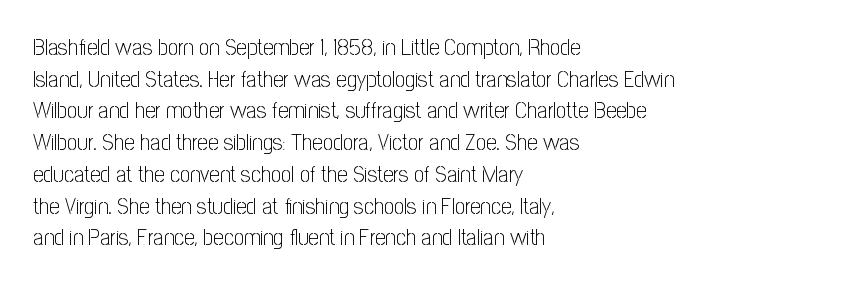
Q: Is the text bold? A: No.
Q: Is the text italic (slanted)? A: No, it is upright.
Q: Is the text underlined? A: No.
Q: How is the paragraph aligned? A: Left-aligned.
Q: Is the spacing between letters normal or unusually wide? A: Normal.
Q: Is the spacing between lines tight, normal or loose? A: Normal.
